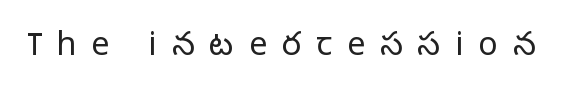
The image shows 32 px light sans-serif type, upright; set unusually wide letter spacing (+0.47 em), not underlined; low stroke contrast and a medium x-height.
